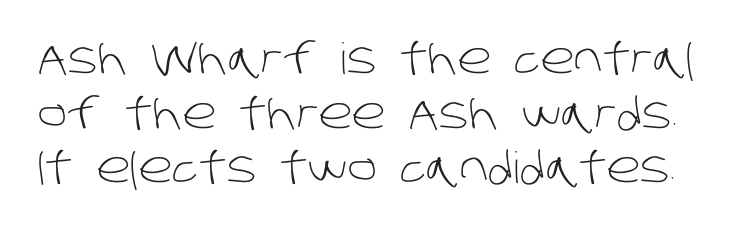
Q: Is the text bold? A: No.
Q: Is the typeface a serif or a sans-serif typeface? A: Sans-serif.
Q: Is the text underlined? A: No.
Q: Is the spacing between letters normal or unusually wide? A: Normal.
Q: Is the spacing between lines tight, normal or loose? A: Normal.
Q: Width (condensed, normal, or wide)? A: Normal.
Q: Stroke contrast? A: Low.
Q: x-height? A: Large.
Q: Monospaced? A: No.
